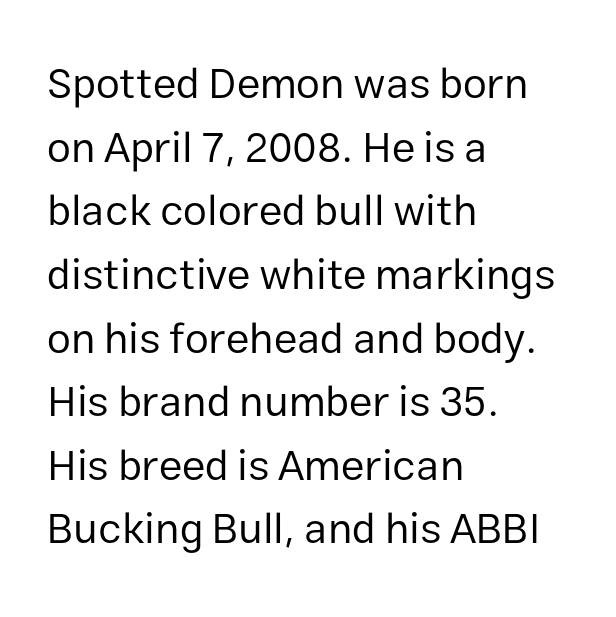
{"serif": "no", "italic": "no", "bold": "no", "weight": "regular", "width": "normal", "stroke_contrast": "low", "x_height": "medium", "monospaced": "no", "underline": "no", "align": "left", "line_spacing": "normal", "line_spacing_ratio": 1.48, "letter_spacing": "normal", "letter_spacing_em": 0.0, "glyph_px": 43}
